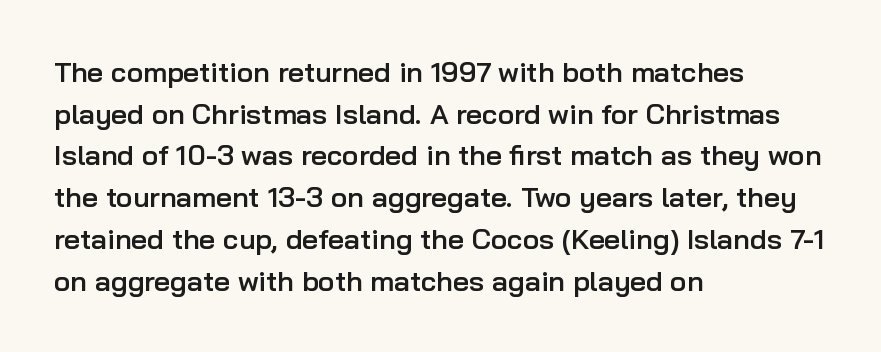
{"serif": "no", "italic": "no", "bold": "semi", "weight": "semibold", "width": "normal", "stroke_contrast": "low", "x_height": "medium", "monospaced": "no", "underline": "no", "align": "left", "line_spacing": "normal", "line_spacing_ratio": 1.49, "letter_spacing": "normal", "letter_spacing_em": 0.0, "glyph_px": 28}
